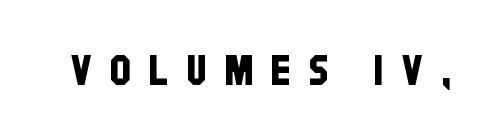
Q: Is the typeface a serif or a sans-serif typeface? A: Sans-serif.
Q: Is the text underlined? A: No.
Q: Is the spacing between letters normal or unusually wide? A: Unusually wide.
Q: Width (condensed, normal, or wide)? A: Condensed.
Q: Stroke contrast? A: Low.
Q: x-height? A: Large.
Q: Monospaced? A: No.
